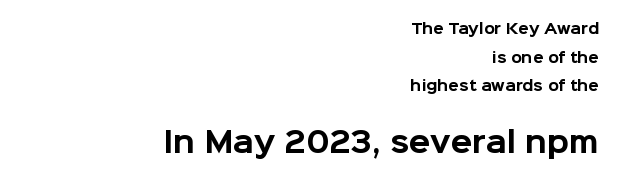
Q: Is the text bold? A: Yes.
Q: Is the text italic (slanted)? A: No, it is upright.
Q: Is the typeface a serif or a sans-serif typeface? A: Sans-serif.
Q: Is the text underlined? A: No.
Q: How is the paragraph aligned? A: Right-aligned.
Q: Is the spacing between letters normal or unusually wide? A: Normal.
Q: Is the spacing between lines tight, normal or loose? A: Loose.
Q: Which block of text is set in a larger size, the first (top) or the second (bottom)? A: The second (bottom) one.
Q: Width (condensed, normal, or wide)? A: Normal.
Q: Stroke contrast? A: Low.
Q: x-height? A: Medium.
Q: Monospaced? A: No.
